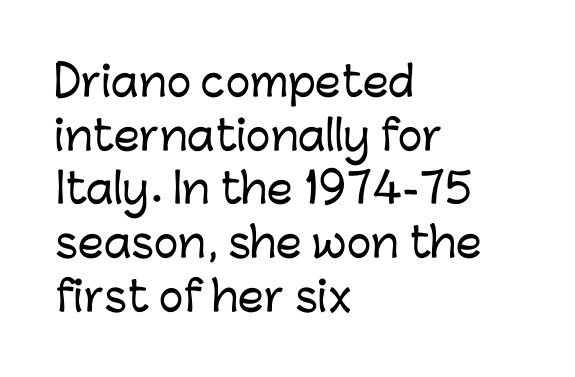
Q: Is the text italic (slanted)? A: No, it is upright.
Q: Is the typeface a serif or a sans-serif typeface? A: Sans-serif.
Q: Is the text underlined? A: No.
Q: How is the paragraph aligned? A: Left-aligned.
Q: Is the spacing between letters normal or unusually wide? A: Normal.
Q: Is the spacing between lines tight, normal or loose? A: Normal.
Q: Width (condensed, normal, or wide)? A: Normal.
Q: Stroke contrast? A: Low.
Q: x-height? A: Medium.
Q: Monospaced? A: No.
